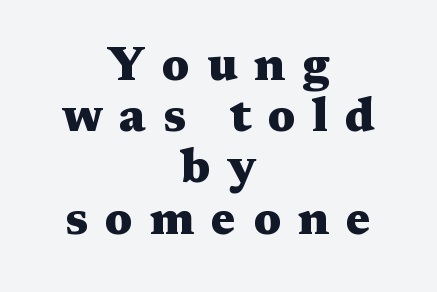
The image shows 47 px heavy, wide serif type, upright; set centered, tight line spacing (1.09x), unusually wide letter spacing (+0.36 em), not underlined; medium stroke contrast and a medium x-height.
